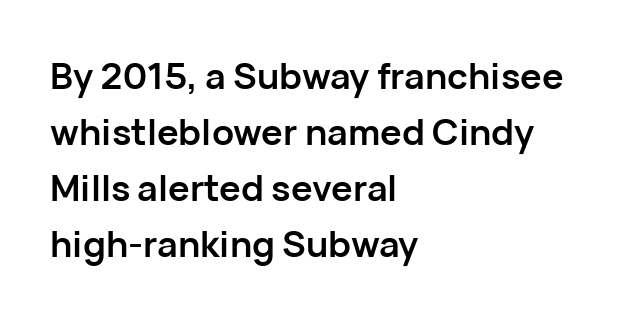
{"serif": "no", "italic": "no", "bold": "yes", "weight": "semibold", "width": "normal", "stroke_contrast": "low", "x_height": "medium", "monospaced": "no", "underline": "no", "align": "left", "line_spacing": "normal", "line_spacing_ratio": 1.56, "letter_spacing": "normal", "letter_spacing_em": 0.0, "glyph_px": 36}
